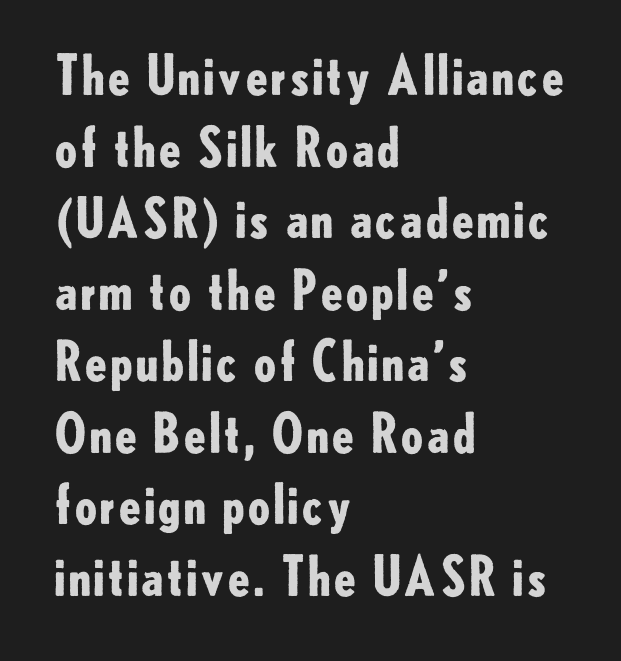
Every stem runs plumb, perpendicular to the baseline. The paragraph shown leans on its left margin. Each row of text sits above clean, open space. Tracking here is standard; glyphs follow each other at the usual distance.
